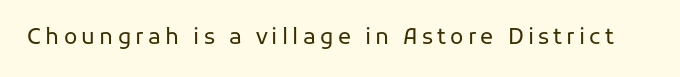
The specimen reads as upright at a glance. The face looks like a standard text weight, possibly lighter. Nobody drew a line under any word here.
